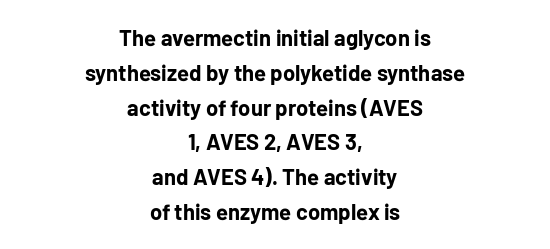
Nope, not italic — everything's standing straight. Students, this is bold: see how much ink each stroke carries. The gap between lines stays unmarked. One glance says typical: line gaps are just what's usual. The face used here is rendered with its standard letterfit.
